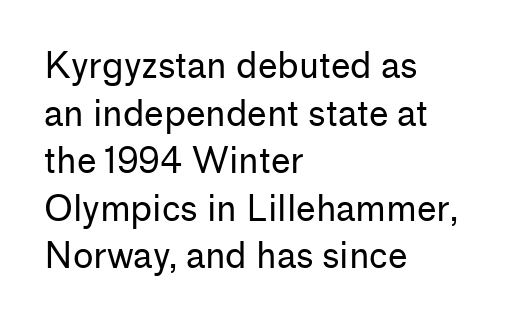
The image shows 35 px regular-weight sans-serif type, upright; set left-aligned, normal line spacing (1.36x), normal letter spacing, not underlined; low stroke contrast and a medium x-height.
